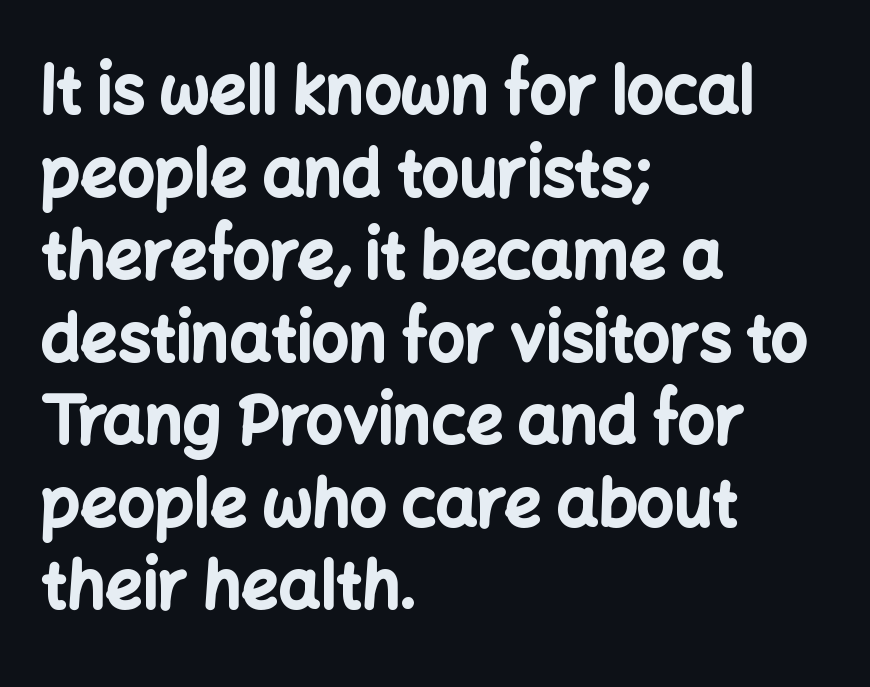
Characters remain perfectly vertical along every line. Examine the stroke ends and you'll find no serifs. Alignment: flush left. The face used here has the dense, thick strokes of a bold.
